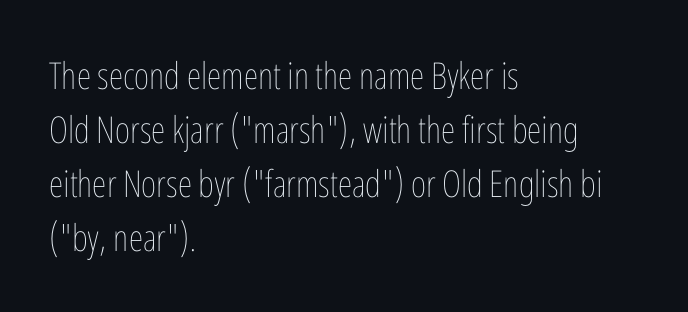
{"italic": "no", "bold": "no", "weight": "thin", "width": "condensed", "stroke_contrast": "low", "x_height": "medium", "monospaced": "no", "underline": "no", "align": "left", "line_spacing": "normal", "line_spacing_ratio": 1.46, "letter_spacing": "normal", "letter_spacing_em": 0.0, "glyph_px": 37}
